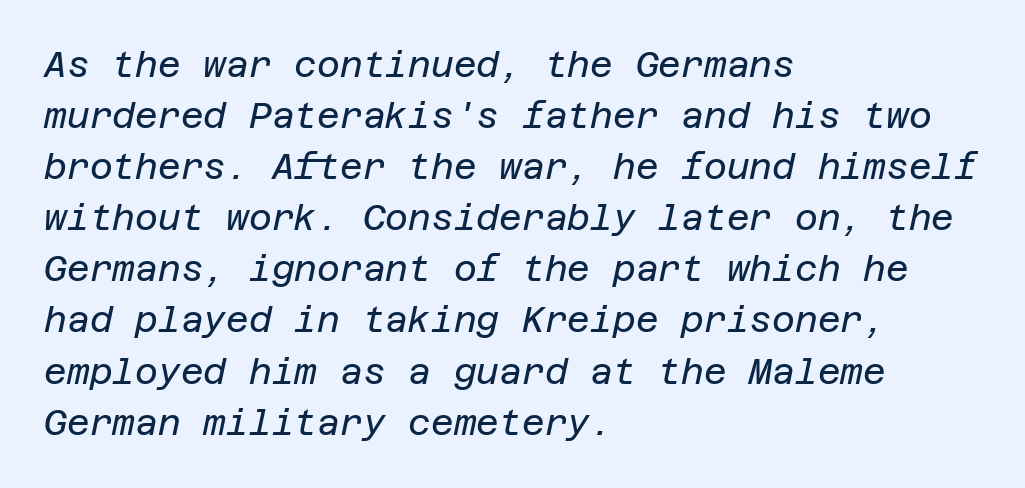
Underline: absent. Visually the block forms a straight wall on the left and a jagged coastline on the right. Rendered with sloped, italic letterforms. Weight class: somewhere from thin through regular.
